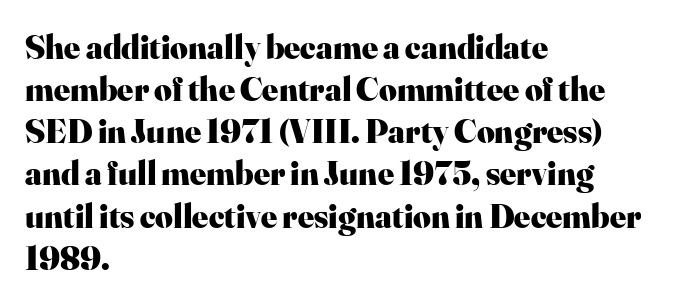
The compositor pushed each line to the left boundary. Is there any slant? The stems are plumb. The sample has been set heavy, in full bold. Is this a fixed-width face? No — the glyphs have proportional, varying widths. Glance below the letters and you will spot only blank space.
